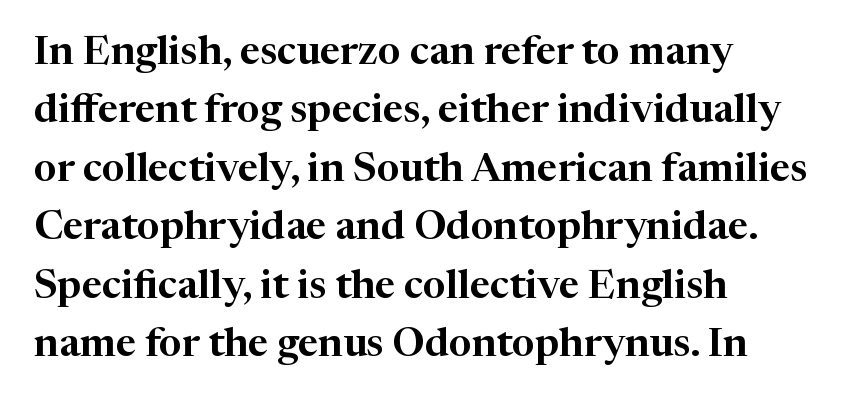
{"serif": "yes", "italic": "no", "width": "normal", "stroke_contrast": "high", "x_height": "medium", "monospaced": "no", "underline": "no", "align": "left", "line_spacing": "normal", "line_spacing_ratio": 1.46, "letter_spacing": "normal", "letter_spacing_em": 0.0, "glyph_px": 40}
